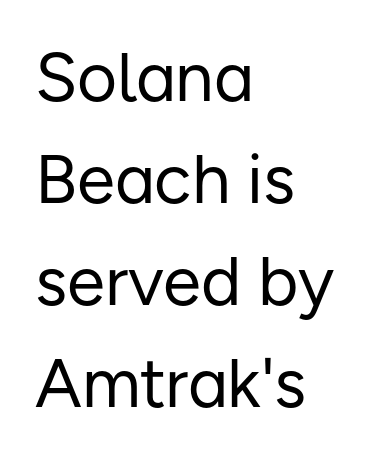
Successive baselines arrive at the customary interval. This sample uses a sans-serif face. Summary of weight: not heavy and not bold. This is the regular roman posture of the typeface. The paragraph shown leans on its left margin. Underlining? Definitely not there.
